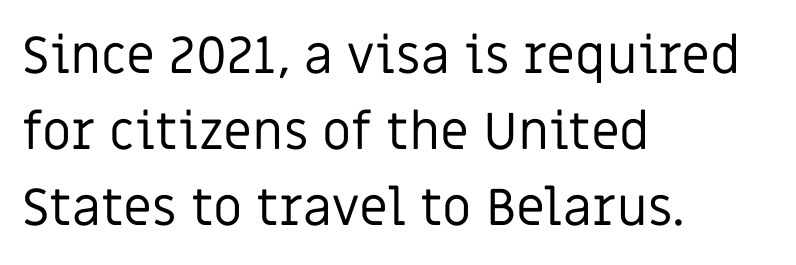
Letterform terminals end flat and unadorned throughout the passage. Alignment: flush left. Glyph-to-glyph distance matches everyday printed text. No italicization has been applied; the sample stays upright. Spacing verdict: proportional, widths tailored to each character. Stroke thickness stays within the range of a standard reading face or lighter.
